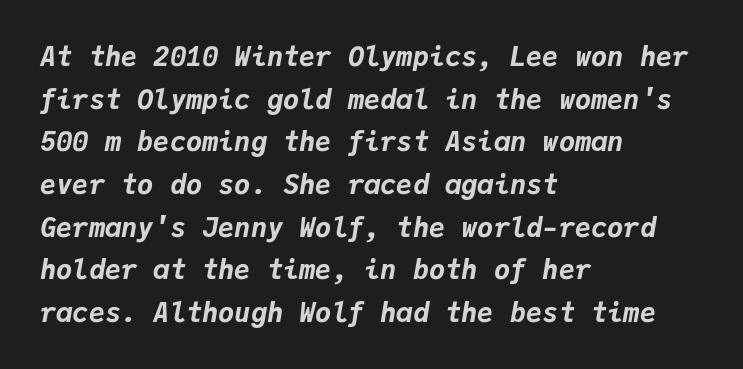
The image shows 27 px bold type, italic (leaning right); set left-aligned, normal line spacing (1.58x), normal letter spacing, not underlined.
